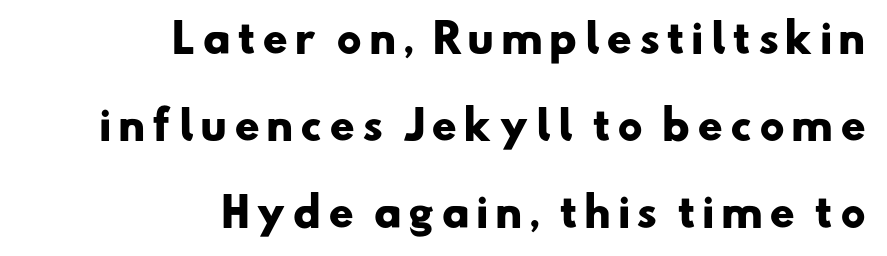
This sample trades compactness for vertical openness between lines. Think of a printed novel: that variable character pitch is what you see here. Lines of text with bare space underneath. These lines carry a lot of weight — the face is fully bold. Line endings align vertically; line beginnings do not.
